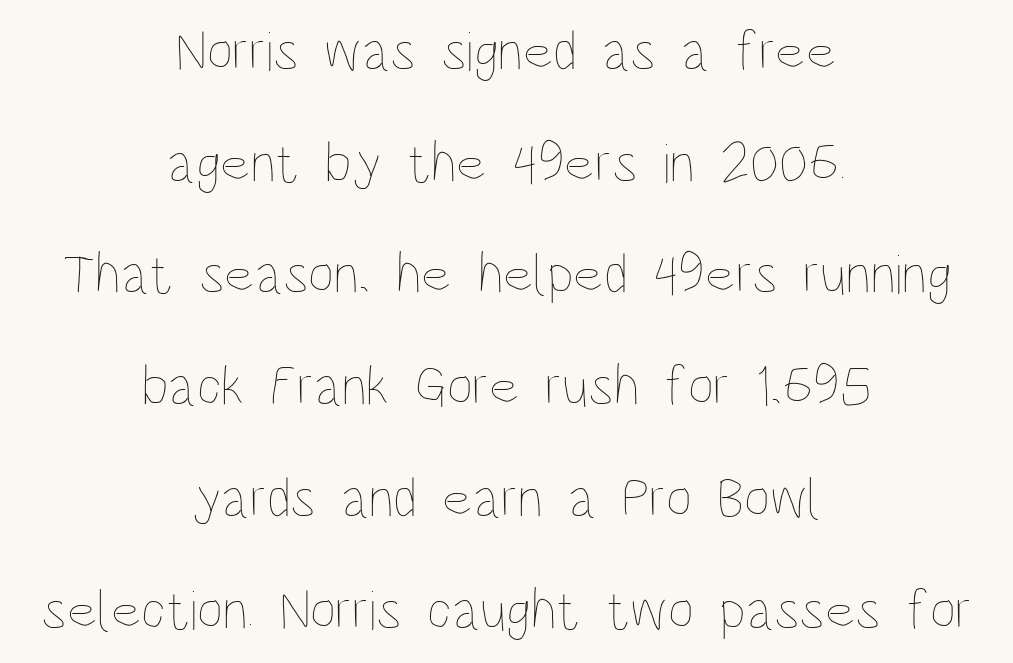
Each new line begins a long way beneath the previous one. Think standard paragraph weight, or any step lighter than that. Varying glyph widths throughout — classic text-font behaviour. Every stem runs plumb, perpendicular to the baseline. Glance below the letters and you will spot only blank space.
